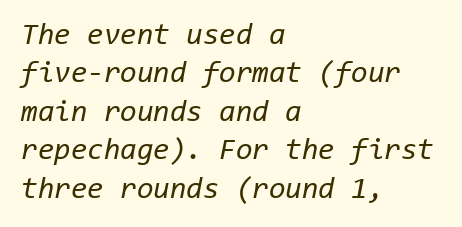
{"italic": "yes", "lean": "right", "slant_degrees": 11, "bold": "no", "weight": "regular", "width": "normal", "stroke_contrast": "low", "x_height": "medium", "monospaced": "yes", "underline": "no", "align": "left", "line_spacing": "normal", "line_spacing_ratio": 1.28, "letter_spacing": "normal", "letter_spacing_em": 0.0, "glyph_px": 30}
